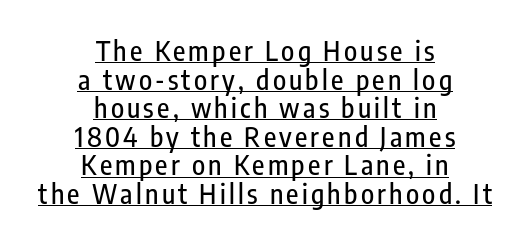
Q: Is the text italic (slanted)? A: No, it is upright.
Q: Is the text underlined? A: Yes.
Q: How is the paragraph aligned? A: Centered.
Q: Is the spacing between lines tight, normal or loose? A: Tight.
